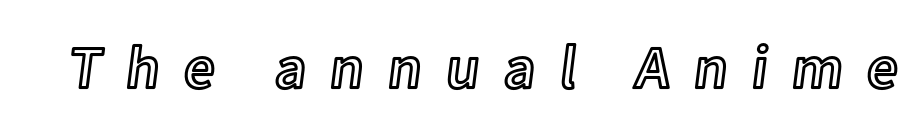
{"width": "normal", "x_height": "medium", "monospaced": "no", "underline": "no", "letter_spacing": "wide", "letter_spacing_em": 0.39, "glyph_px": 61}
